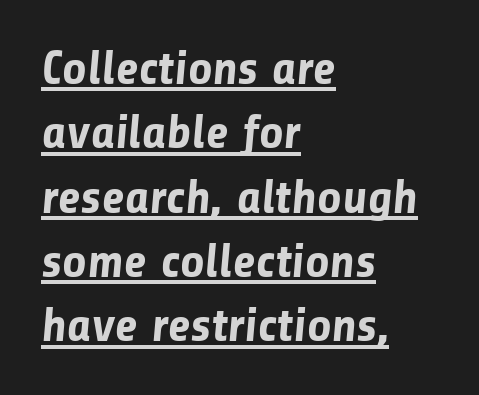
Q: Is the text bold? A: Yes.
Q: Is the typeface a serif or a sans-serif typeface? A: Sans-serif.
Q: Is the text underlined? A: Yes.
Q: How is the paragraph aligned? A: Left-aligned.
Q: Is the spacing between letters normal or unusually wide? A: Normal.
Q: Is the spacing between lines tight, normal or loose? A: Normal.
Q: Width (condensed, normal, or wide)? A: Normal.
Q: Stroke contrast? A: Low.
Q: x-height? A: Medium.
Q: Monospaced? A: No.
